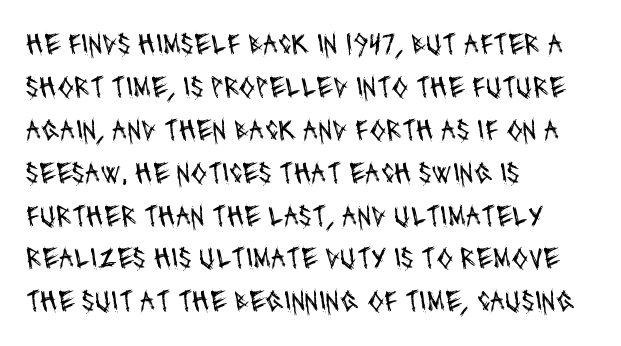
Q: Is the text bold? A: No.
Q: Is the typeface a serif or a sans-serif typeface? A: Sans-serif.
Q: Is the text underlined? A: No.
Q: How is the paragraph aligned? A: Left-aligned.
Q: Is the spacing between letters normal or unusually wide? A: Normal.
Q: Is the spacing between lines tight, normal or loose? A: Normal.
Q: Width (condensed, normal, or wide)? A: Condensed.
Q: Stroke contrast? A: Medium.
Q: x-height? A: Large.
Q: Monospaced? A: No.
